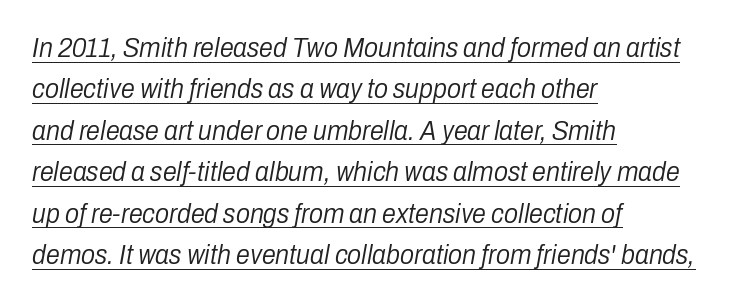
Q: Is the text bold? A: No.
Q: Is the text italic (slanted)? A: Yes, it leans right by about 10 degrees.
Q: Is the text underlined? A: Yes.
Q: How is the paragraph aligned? A: Left-aligned.
Q: Is the spacing between letters normal or unusually wide? A: Normal.
Q: Is the spacing between lines tight, normal or loose? A: Normal.
Q: Width (condensed, normal, or wide)? A: Condensed.
Q: Stroke contrast? A: Low.
Q: x-height? A: Medium.
Q: Monospaced? A: No.
